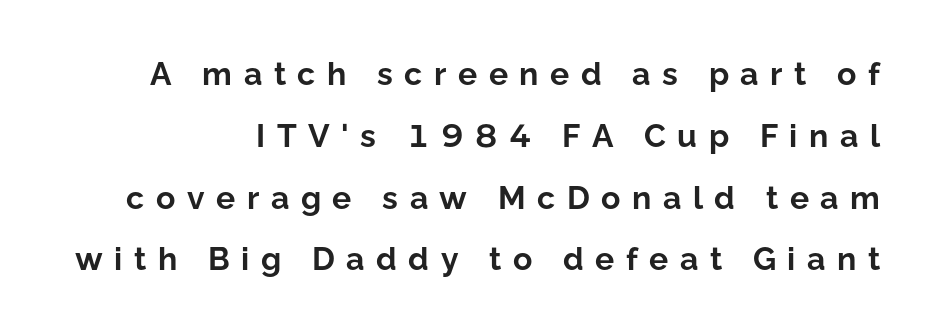
These lines have a slow, spaced-out rhythm from letter to letter. The passage shown stacks its lines with a broad gap. The space directly below the letters is spotless. The passage shown is typeset with a sans-serif family. The face used here is proportionally spaced, like ordinary book or web type. Rendered with straight, roman letterforms.
